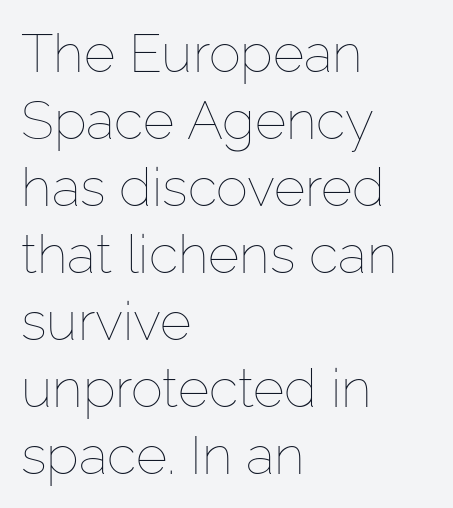
{"italic": "no", "bold": "no", "weight": "thin", "width": "normal", "stroke_contrast": "low", "x_height": "medium", "monospaced": "no", "underline": "no", "align": "left", "line_spacing_ratio": 1.24, "letter_spacing": "normal", "letter_spacing_em": 0.0, "glyph_px": 54}
